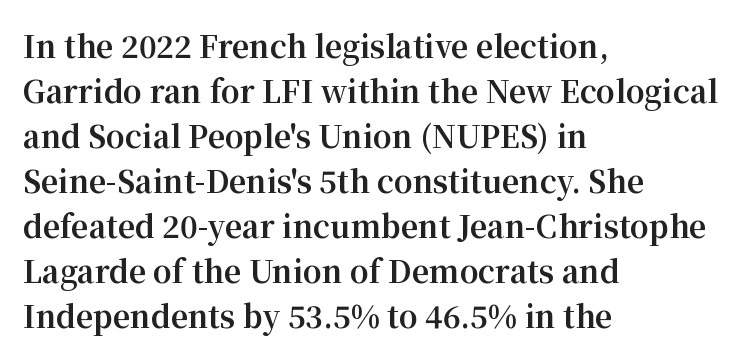
The horizontal fit of the characters is conventional and even. Honestly, there is no underline to notice here at all. The rendering shows small feet on the letterforms — a serif design. The glyphs have the mass of a bold cut.
